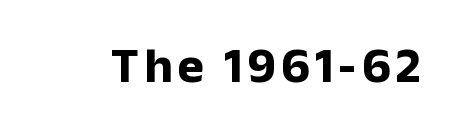
Q: Is the text bold? A: Yes.
Q: Is the text italic (slanted)? A: No, it is upright.
Q: Is the typeface a serif or a sans-serif typeface? A: Sans-serif.
Q: Is the text underlined? A: No.
Q: Width (condensed, normal, or wide)? A: Normal.
Q: Stroke contrast? A: Low.
Q: x-height? A: Medium.
Q: Monospaced? A: No.
